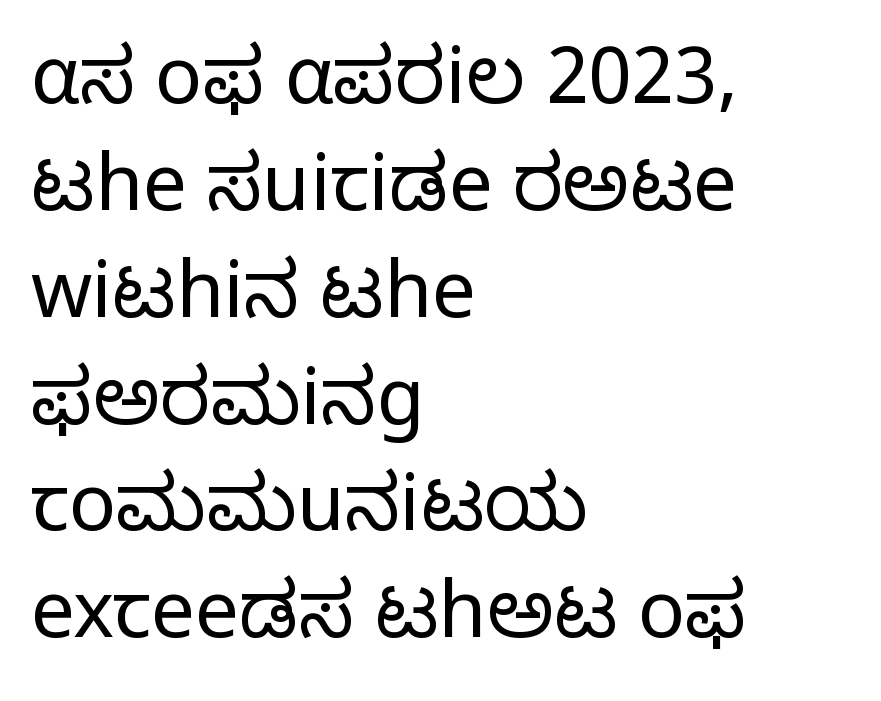
The image shows 78 px light sans-serif type, upright; set left-aligned, normal line spacing (1.37x), normal letter spacing, not underlined; low stroke contrast and a medium x-height.
